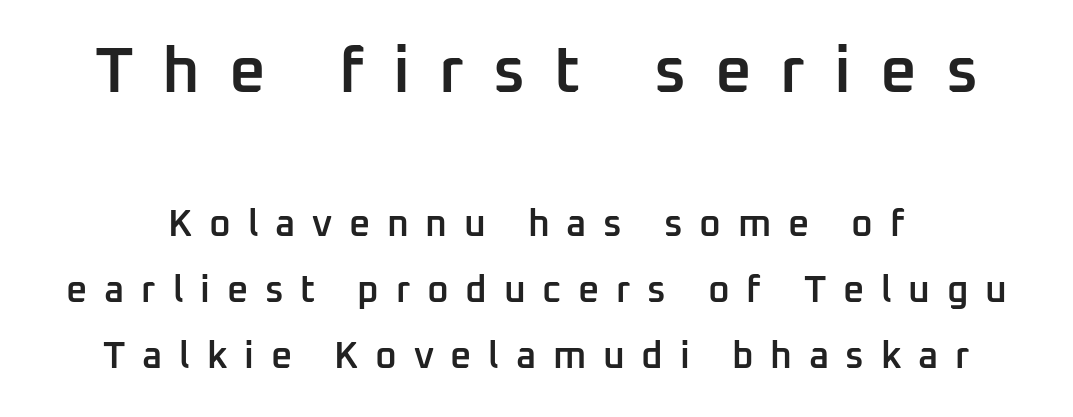
{"serif": "no", "italic": "no", "bold": "semi", "weight": "semibold", "width": "normal", "stroke_contrast": "low", "x_height": "medium", "monospaced": "no", "underline": "no", "line_spacing_ratio": 1.78, "letter_spacing": "wide", "letter_spacing_em": 0.45, "larger_block": "first", "size_ratio": 1.73, "glyph_px": 64}
